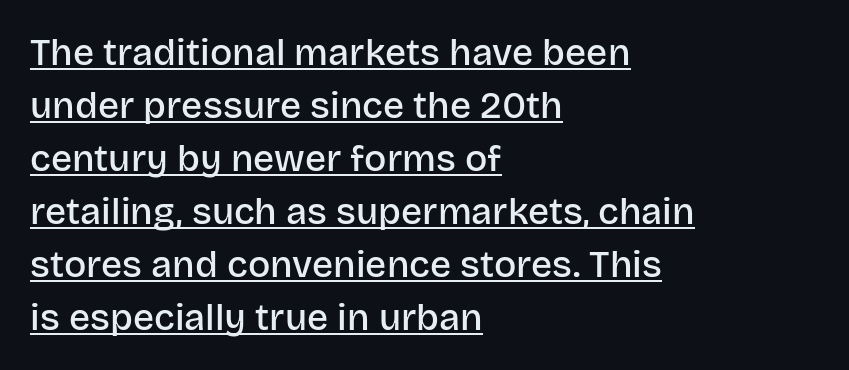
The type sits square on the baseline with zero lean. This sample is left-justified, so line endings fall wherever the words run out. Looks like regular typesetting: each glyph gets only the width it needs. Check the space under the baseline: a stroke is drawn there. Set as a demibold, roughly 600 on the weight scale.
